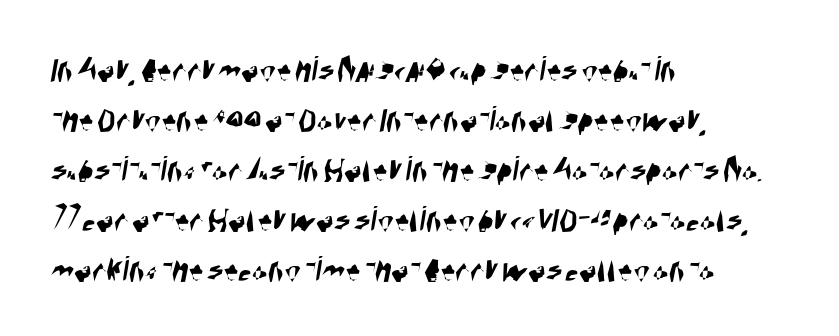
The image shows 37 px condensed sans-serif type; set left-aligned, normal line spacing (1.35x), normal letter spacing, not underlined; high stroke contrast and a large x-height.
